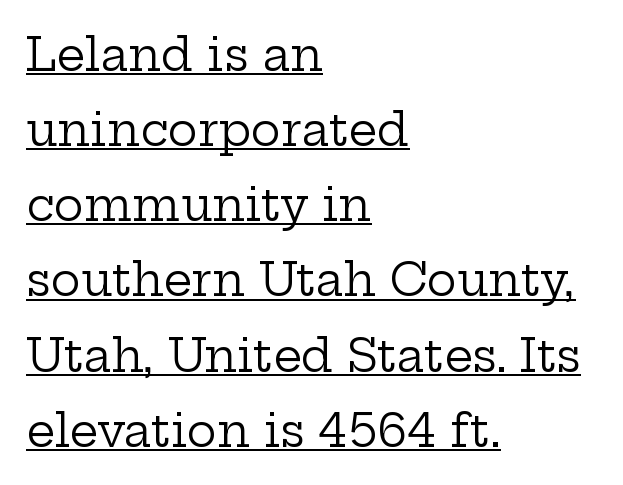
Q: Is the text bold? A: No.
Q: Is the text italic (slanted)? A: No, it is upright.
Q: Is the typeface a serif or a sans-serif typeface? A: Serif.
Q: Is the text underlined? A: Yes.
Q: How is the paragraph aligned? A: Left-aligned.
Q: Is the spacing between letters normal or unusually wide? A: Normal.
Q: Is the spacing between lines tight, normal or loose? A: Normal.
Q: Width (condensed, normal, or wide)? A: Wide.
Q: Stroke contrast? A: Low.
Q: x-height? A: Medium.
Q: Monospaced? A: No.
